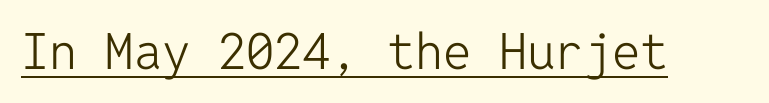
The font is comparable to plain body text, perhaps lighter. Note the uniform advance width — an 'i' takes as much space as an 'm'. Standard letterfit; no display-style spreading of the glyphs. The typesetter has applied underlining to the passage shown. These lines are composed in type without serifs.
